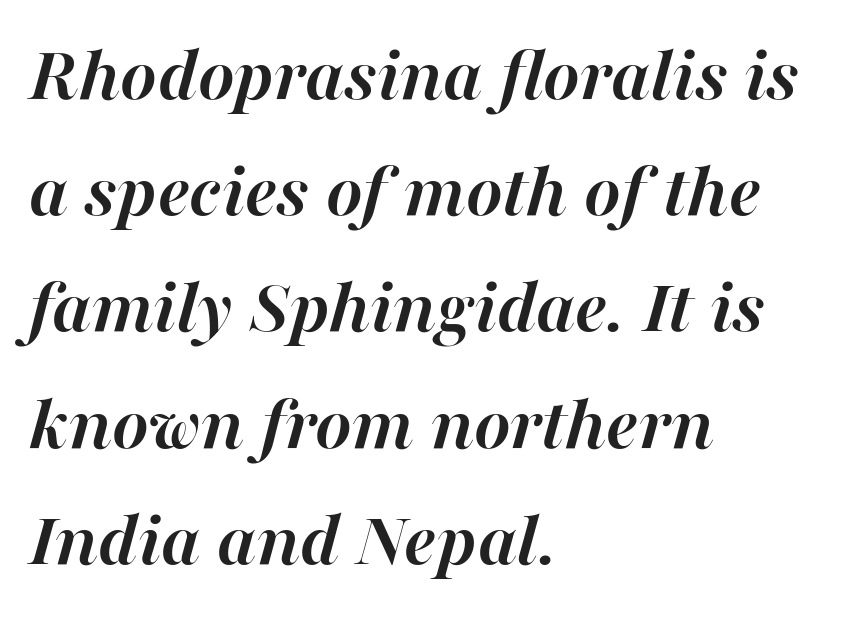
The image shows 78 px semibold type, italic (leaning right); set left-aligned, normal line spacing (1.49x), normal letter spacing, not underlined; high stroke contrast and a medium x-height.
